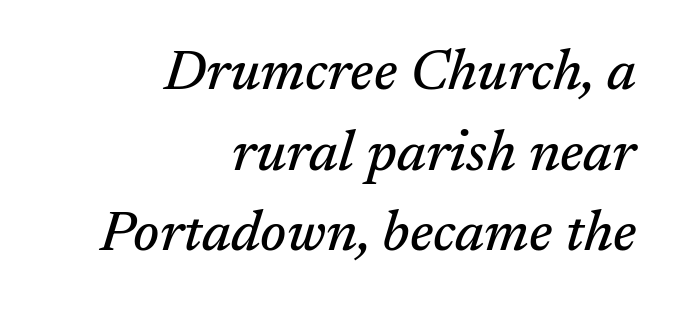
Q: Is the text italic (slanted)? A: Yes, it leans right by about 17 degrees.
Q: Is the typeface a serif or a sans-serif typeface? A: Serif.
Q: Is the text underlined? A: No.
Q: How is the paragraph aligned? A: Right-aligned.
Q: Is the spacing between letters normal or unusually wide? A: Normal.
Q: Is the spacing between lines tight, normal or loose? A: Normal.
Q: Width (condensed, normal, or wide)? A: Normal.
Q: Stroke contrast? A: Medium.
Q: x-height? A: Medium.
Q: Monospaced? A: No.
